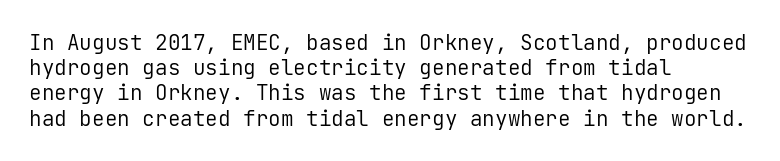
The image shows 21 px text type, upright; set left-aligned, line spacing 1.2x, normal letter spacing, not underlined.
